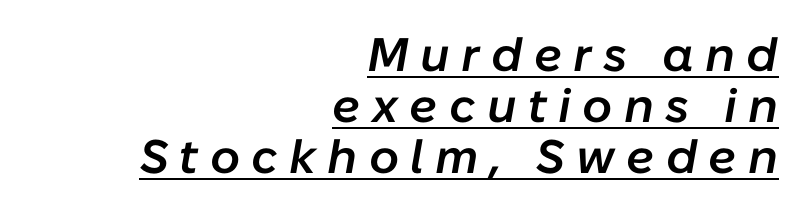
{"italic": "yes", "lean": "right", "slant_degrees": 10, "bold": "semi", "weight": "semibold", "width": "normal", "stroke_contrast": "low", "x_height": "medium", "monospaced": "no", "underline": "yes", "align": "right", "line_spacing": "tight", "line_spacing_ratio": 1.08, "letter_spacing": "wide", "letter_spacing_em": 0.24, "glyph_px": 47}
